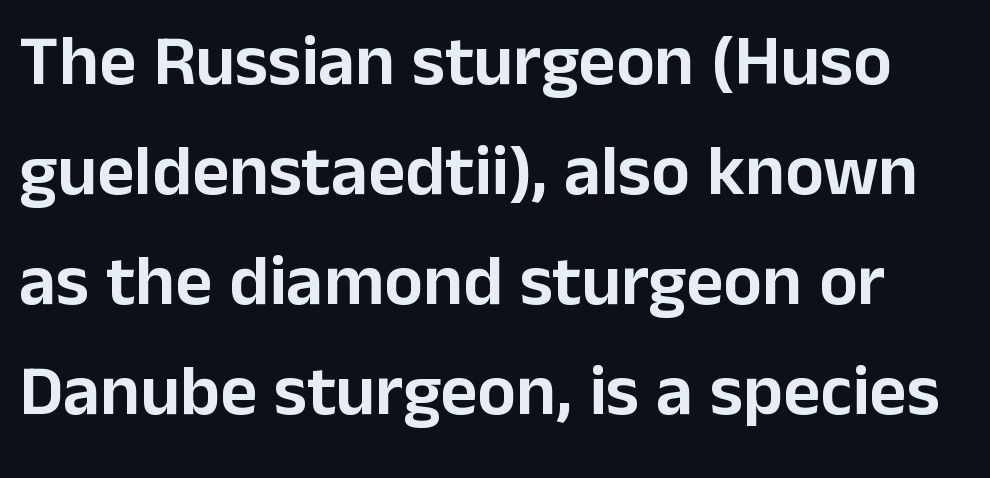
Q: Is the text italic (slanted)? A: No, it is upright.
Q: Is the typeface a serif or a sans-serif typeface? A: Sans-serif.
Q: Is the text underlined? A: No.
Q: Is the spacing between letters normal or unusually wide? A: Normal.
Q: Is the spacing between lines tight, normal or loose? A: Normal.
Q: Width (condensed, normal, or wide)? A: Normal.
Q: Stroke contrast? A: Low.
Q: x-height? A: Medium.
Q: Monospaced? A: No.
